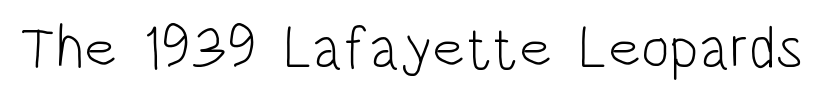
Q: Is the text bold? A: No.
Q: Is the text italic (slanted)? A: No, it is upright.
Q: Is the typeface a serif or a sans-serif typeface? A: Sans-serif.
Q: Is the text underlined? A: No.
Q: Is the spacing between letters normal or unusually wide? A: Normal.
Q: Width (condensed, normal, or wide)? A: Condensed.
Q: Stroke contrast? A: Low.
Q: x-height? A: Large.
Q: Monospaced? A: No.
